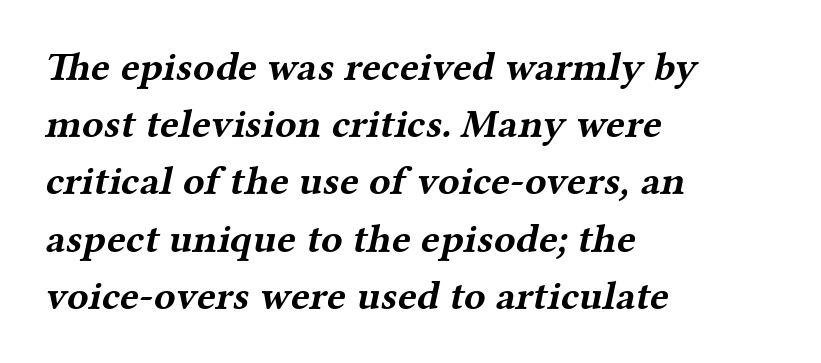
{"serif": "yes", "bold": "yes", "weight": "bold", "width": "wide", "stroke_contrast": "medium", "x_height": "medium", "monospaced": "no", "underline": "no", "align": "left", "line_spacing": "normal", "line_spacing_ratio": 1.43, "letter_spacing": "normal", "letter_spacing_em": 0.0, "glyph_px": 40}
